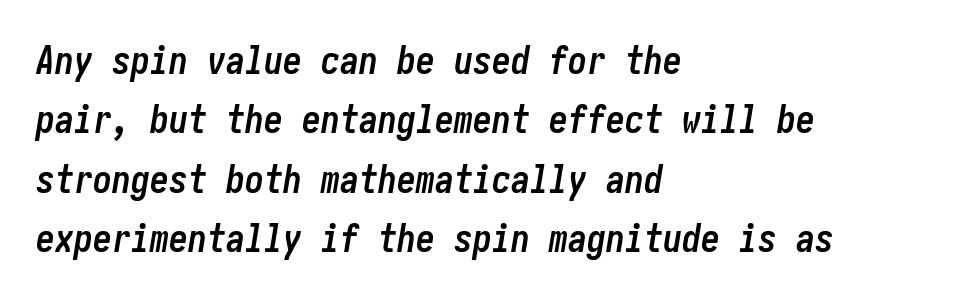
{"italic": "yes", "lean": "right", "slant_degrees": 10, "bold": "yes", "weight": "semibold", "width": "condensed", "stroke_contrast": "low", "x_height": "medium", "underline": "no", "align": "left", "line_spacing": "normal", "line_spacing_ratio": 1.56, "letter_spacing": "normal", "letter_spacing_em": 0.0, "glyph_px": 38}
